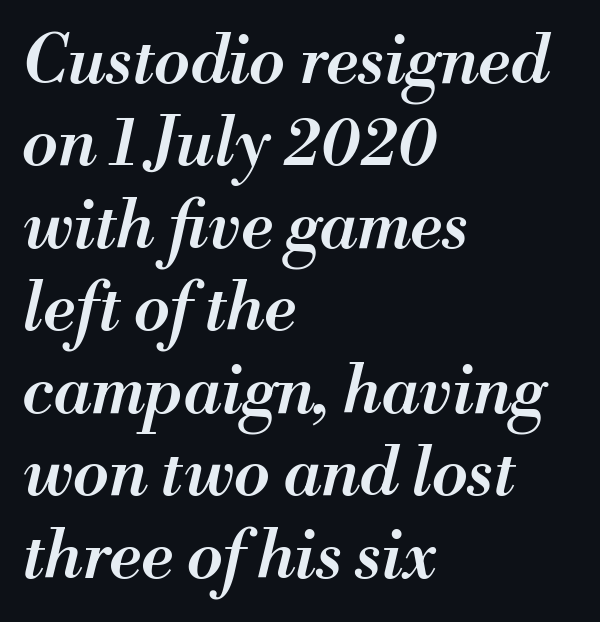
{"italic": "yes", "lean": "right", "slant_degrees": 13, "bold": "semi", "weight": "semibold", "width": "normal", "stroke_contrast": "medium", "x_height": "small", "monospaced": "no", "underline": "no", "align": "left", "line_spacing": "normal", "line_spacing_ratio": 1.25, "letter_spacing": "normal", "letter_spacing_em": 0.0, "glyph_px": 66}
